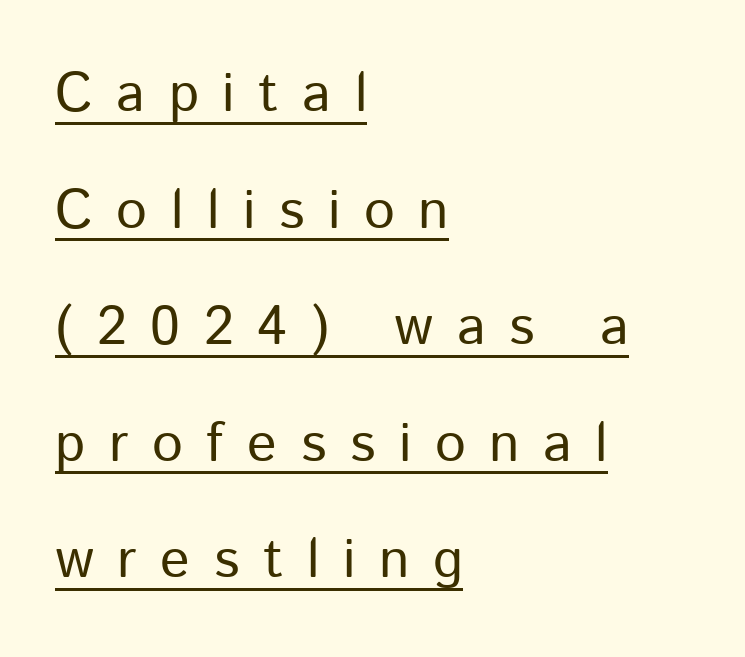
You can tell it's not italic because the verticals are truly vertical. Character widths vary here, with narrow letters taking less room than wide ones. A typesetter would label this face a sans. The weight tops out at a normal text grade.
